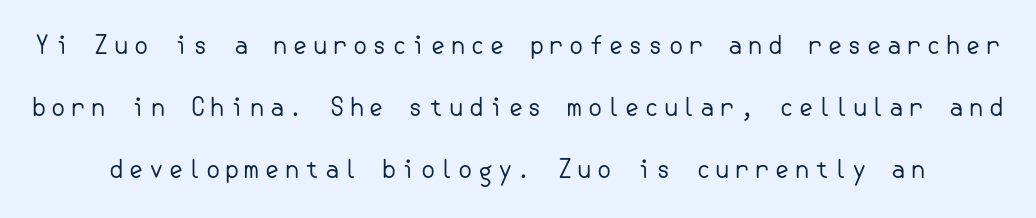
The image shows 25 px text type, upright; set loose line spacing (2.49x), not underlined.
